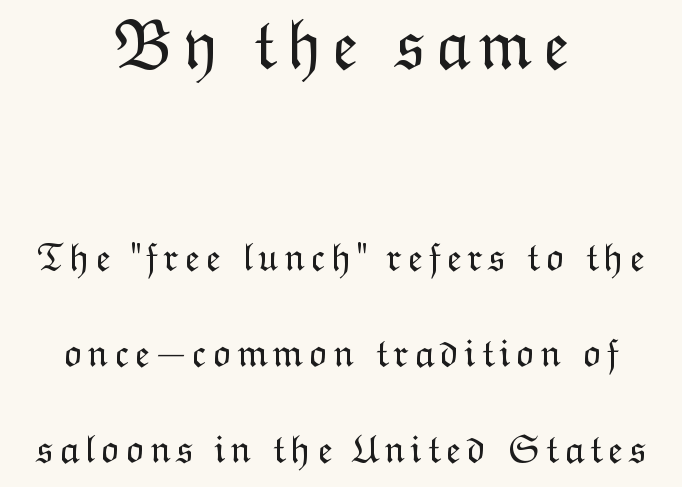
Q: Is the text bold? A: No.
Q: Is the text italic (slanted)? A: No, it is upright.
Q: Is the text underlined? A: No.
Q: How is the paragraph aligned? A: Centered.
Q: Is the spacing between lines tight, normal or loose? A: Loose.
Q: Which block of text is set in a larger size, the first (top) or the second (bottom)? A: The first (top) one.
Q: Width (condensed, normal, or wide)? A: Normal.
Q: Stroke contrast? A: Low.
Q: x-height? A: Medium.
Q: Monospaced? A: No.
